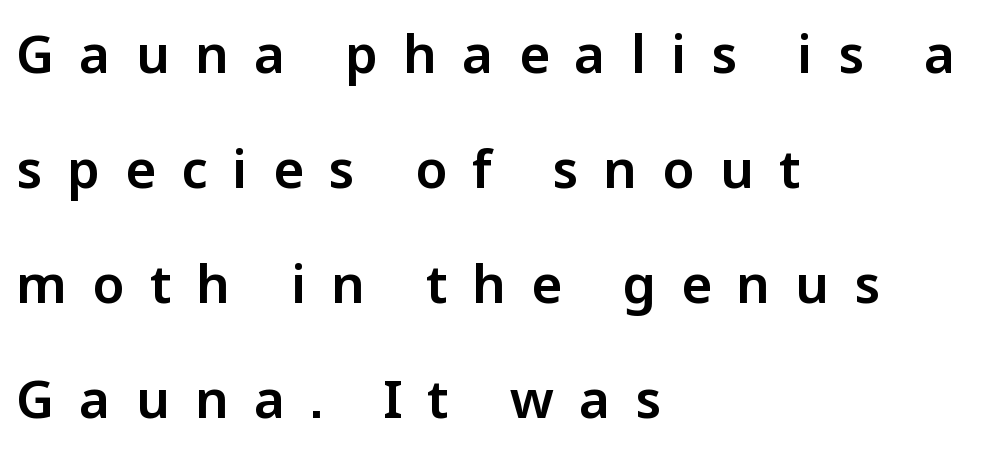
The image shows 53 px sans-serif type, upright; set left-aligned, loose line spacing (2.17x), unusually wide letter spacing (+0.47 em), not underlined; low stroke contrast and a medium x-height.
